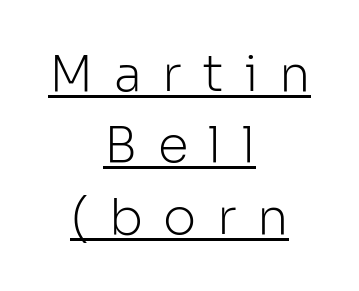
{"serif": "no", "italic": "no", "bold": "no", "weight": "light", "width": "normal", "stroke_contrast": "low", "x_height": "medium", "monospaced": "no", "underline": "yes", "align": "center", "line_spacing": "normal", "line_spacing_ratio": 1.43, "letter_spacing": "wide", "letter_spacing_em": 0.41, "glyph_px": 50}
